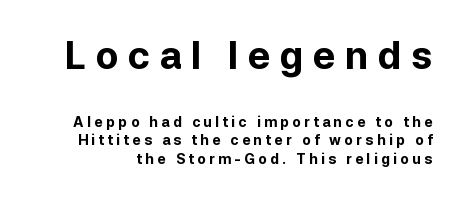
{"serif": "no", "italic": "no", "bold": "yes", "weight": "bold", "width": "normal", "stroke_contrast": "low", "x_height": "medium", "monospaced": "no", "underline": "no", "line_spacing": "normal", "line_spacing_ratio": 1.32, "letter_spacing": "wide", "letter_spacing_em": 0.24, "larger_block": "first", "size_ratio": 2.71, "glyph_px": 38}
